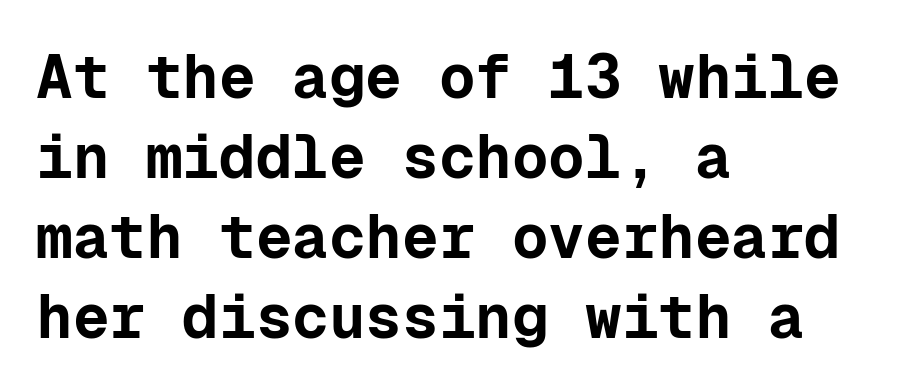
Q: Is the text bold? A: Yes.
Q: Is the text italic (slanted)? A: No, it is upright.
Q: Is the typeface a serif or a sans-serif typeface? A: Sans-serif.
Q: Is the text underlined? A: No.
Q: How is the paragraph aligned? A: Left-aligned.
Q: Is the spacing between letters normal or unusually wide? A: Normal.
Q: Is the spacing between lines tight, normal or loose? A: Normal.
Q: Width (condensed, normal, or wide)? A: Normal.
Q: Stroke contrast? A: Low.
Q: x-height? A: Medium.
Q: Monospaced? A: Yes.
